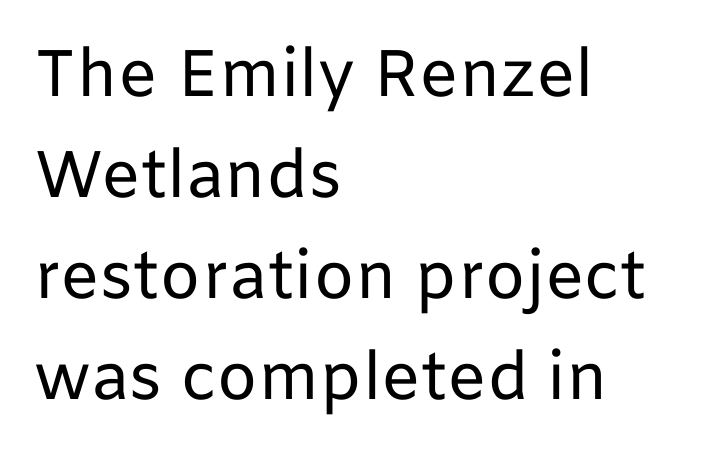
Q: Is the text bold? A: No.
Q: Is the text italic (slanted)? A: No, it is upright.
Q: Is the typeface a serif or a sans-serif typeface? A: Sans-serif.
Q: Is the text underlined? A: No.
Q: How is the paragraph aligned? A: Left-aligned.
Q: Is the spacing between letters normal or unusually wide? A: Normal.
Q: Is the spacing between lines tight, normal or loose? A: Normal.
Q: Width (condensed, normal, or wide)? A: Normal.
Q: Stroke contrast? A: Low.
Q: x-height? A: Medium.
Q: Monospaced? A: No.
